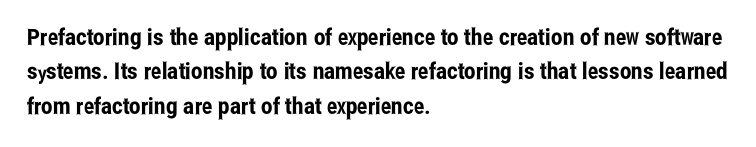
Q: Is the text italic (slanted)? A: No, it is upright.
Q: Is the text underlined? A: No.
Q: How is the paragraph aligned? A: Left-aligned.
Q: Is the spacing between letters normal or unusually wide? A: Normal.
Q: Is the spacing between lines tight, normal or loose? A: Normal.
